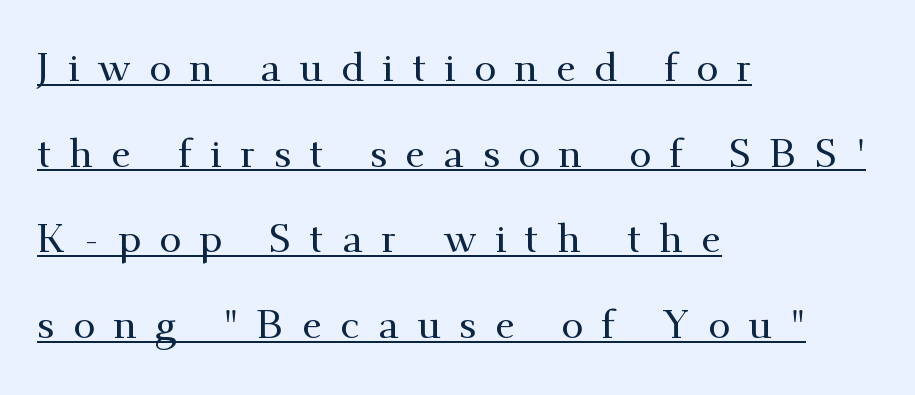
Note: serifs present on the glyphs. You can tell it's not italic because the verticals are truly vertical. One-word summary of the alignment: left. Emphasis is given by a line drawn under the lettering. The designer dialed line spacing up above the default. The horizontal fit of the characters is loose and conspicuously gappy.
